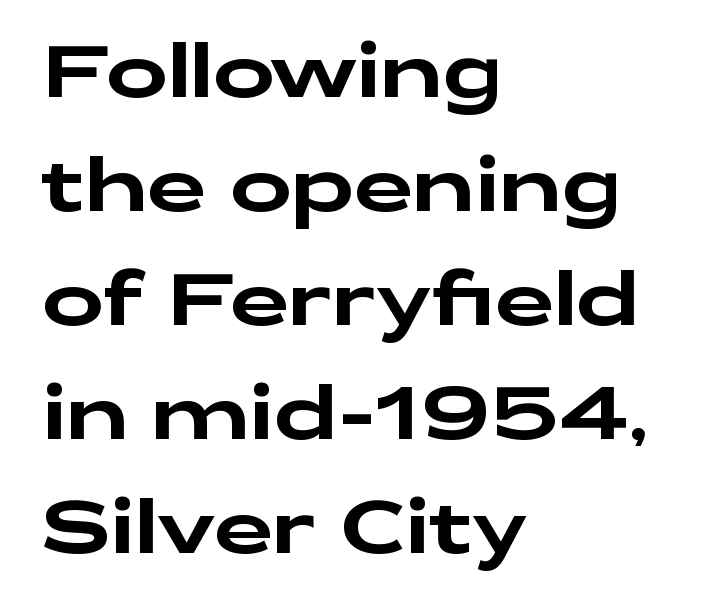
Q: Is the text italic (slanted)? A: No, it is upright.
Q: Is the typeface a serif or a sans-serif typeface? A: Sans-serif.
Q: Is the text underlined? A: No.
Q: How is the paragraph aligned? A: Left-aligned.
Q: Is the spacing between letters normal or unusually wide? A: Normal.
Q: Is the spacing between lines tight, normal or loose? A: Normal.
Q: Width (condensed, normal, or wide)? A: Wide.
Q: Stroke contrast? A: Low.
Q: x-height? A: Medium.
Q: Monospaced? A: No.
